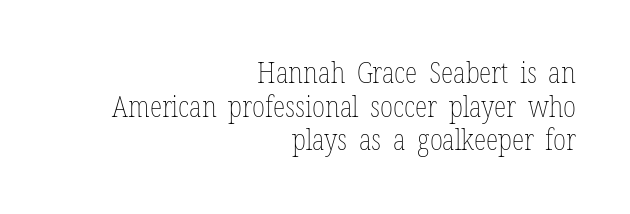
{"italic": "no", "bold": "no", "weight": "thin", "width": "condensed", "stroke_contrast": "low", "x_height": "medium", "monospaced": "no", "underline": "no", "align": "right", "line_spacing_ratio": 1.16, "letter_spacing": "normal", "letter_spacing_em": 0.0, "glyph_px": 29}
